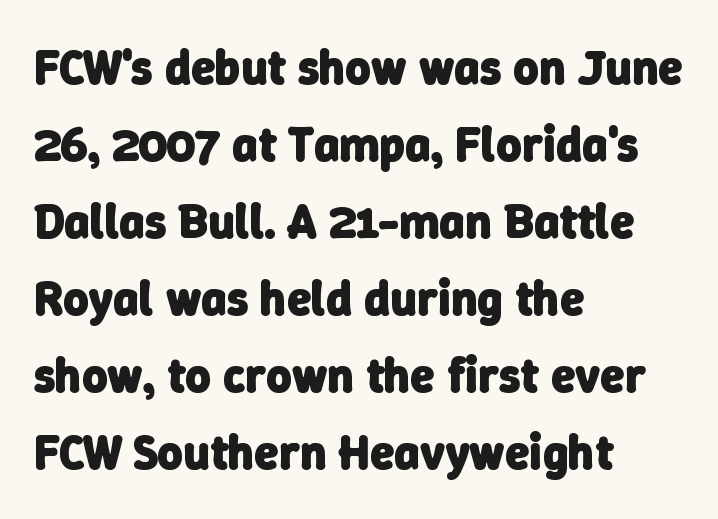
Students, observe: this is what conventionally led text looks like. A dark, heavy texture on the line: the type is bold. The rendering anchors every line to the left-hand side. Descender tails drop into unmarked territory. Examine the stroke ends and you'll find no serifs. Standard letterfit; no display-style spreading of the glyphs.
